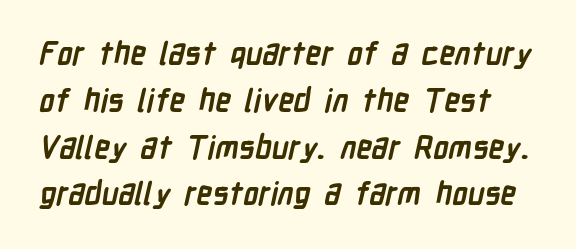
The image shows 31 px semibold, condensed sans-serif type; set normal line spacing (1.51x), normal letter spacing, not underlined; low stroke contrast and a medium x-height.
